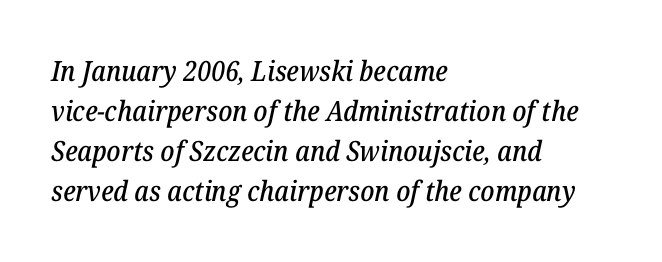
The image shows 28 px serif type, italic (leaning right); set left-aligned, normal line spacing (1.43x), normal letter spacing, not underlined; low stroke contrast and a medium x-height.
